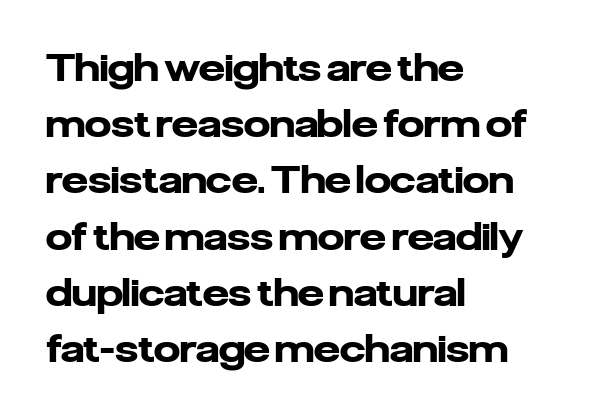
Q: Is the text bold? A: Yes.
Q: Is the text italic (slanted)? A: No, it is upright.
Q: Is the typeface a serif or a sans-serif typeface? A: Sans-serif.
Q: Is the text underlined? A: No.
Q: How is the paragraph aligned? A: Left-aligned.
Q: Is the spacing between letters normal or unusually wide? A: Normal.
Q: Is the spacing between lines tight, normal or loose? A: Normal.
Q: Width (condensed, normal, or wide)? A: Normal.
Q: Stroke contrast? A: Low.
Q: x-height? A: Medium.
Q: Monospaced? A: No.
